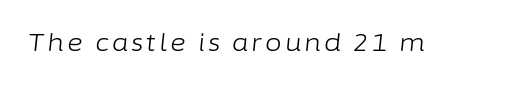
There's an unmistakable incline to the writing here. Bare-footed words on every line. Summary of weight: not heavy and not bold.
